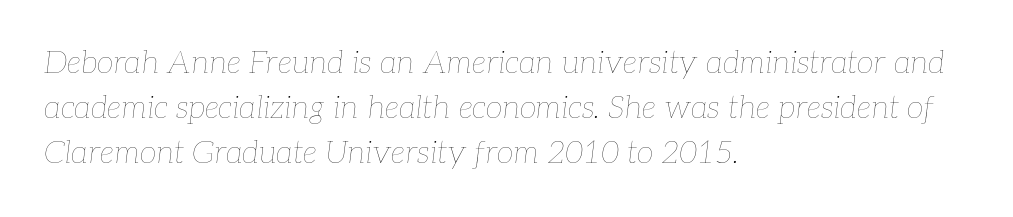
The foot of each line stays bare and open. The letterforms sit shoulder to shoulder at normal distance. Here the designer chose a conventional face with non-uniform glyph widths. The face used here has a pronounced slope to its letters.
